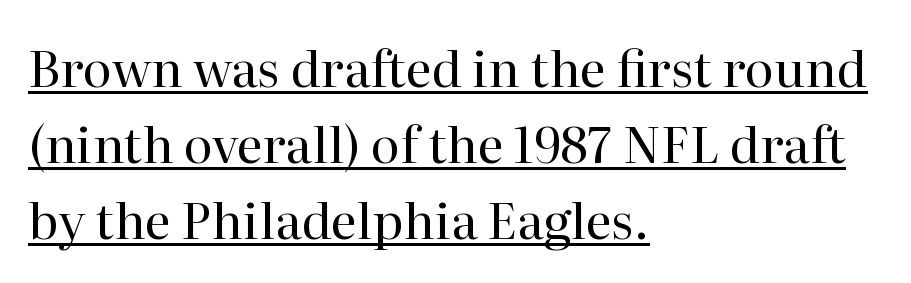
Q: Is the text bold? A: No.
Q: Is the text italic (slanted)? A: No, it is upright.
Q: Is the typeface a serif or a sans-serif typeface? A: Serif.
Q: Is the text underlined? A: Yes.
Q: How is the paragraph aligned? A: Left-aligned.
Q: Is the spacing between letters normal or unusually wide? A: Normal.
Q: Is the spacing between lines tight, normal or loose? A: Normal.
Q: Width (condensed, normal, or wide)? A: Normal.
Q: Stroke contrast? A: High.
Q: x-height? A: Medium.
Q: Monospaced? A: No.
